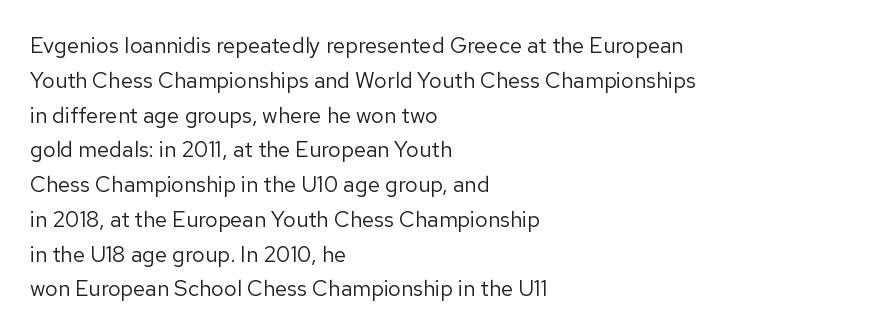
All the whitespace from short lines collects on the right. No extra tracking has been applied to these lines. Characters remain perfectly vertical along every line. The space beneath each line is pristine and unruled. Vertical stems look standard width or narrower in stroke.
